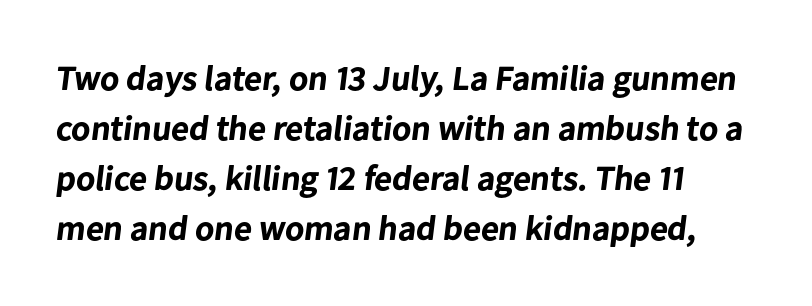
The image shows 35 px bold sans-serif type; set left-aligned, normal line spacing (1.43x), normal letter spacing, not underlined; low stroke contrast and a medium x-height.
